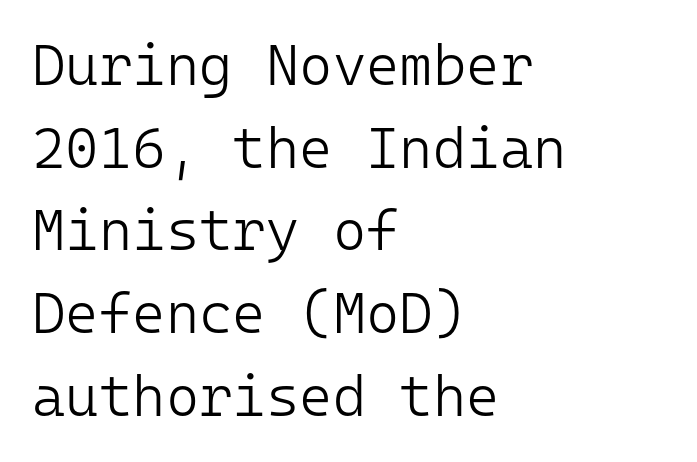
Q: Is the text bold? A: No.
Q: Is the text italic (slanted)? A: No, it is upright.
Q: Is the typeface a serif or a sans-serif typeface? A: Sans-serif.
Q: Is the text underlined? A: No.
Q: How is the paragraph aligned? A: Left-aligned.
Q: Is the spacing between letters normal or unusually wide? A: Normal.
Q: Is the spacing between lines tight, normal or loose? A: Normal.
Q: Width (condensed, normal, or wide)? A: Normal.
Q: Stroke contrast? A: Low.
Q: x-height? A: Medium.
Q: Monospaced? A: Yes.
